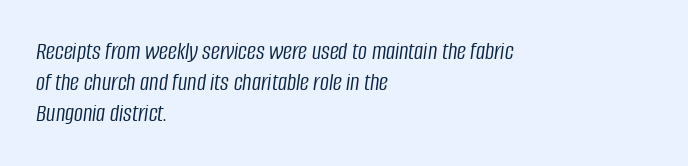
Q: Is the text bold? A: No.
Q: Is the text italic (slanted)? A: Yes, it leans right by about 8 degrees.
Q: Is the text underlined? A: No.
Q: How is the paragraph aligned? A: Left-aligned.
Q: Is the spacing between letters normal or unusually wide? A: Normal.
Q: Is the spacing between lines tight, normal or loose? A: Normal.
